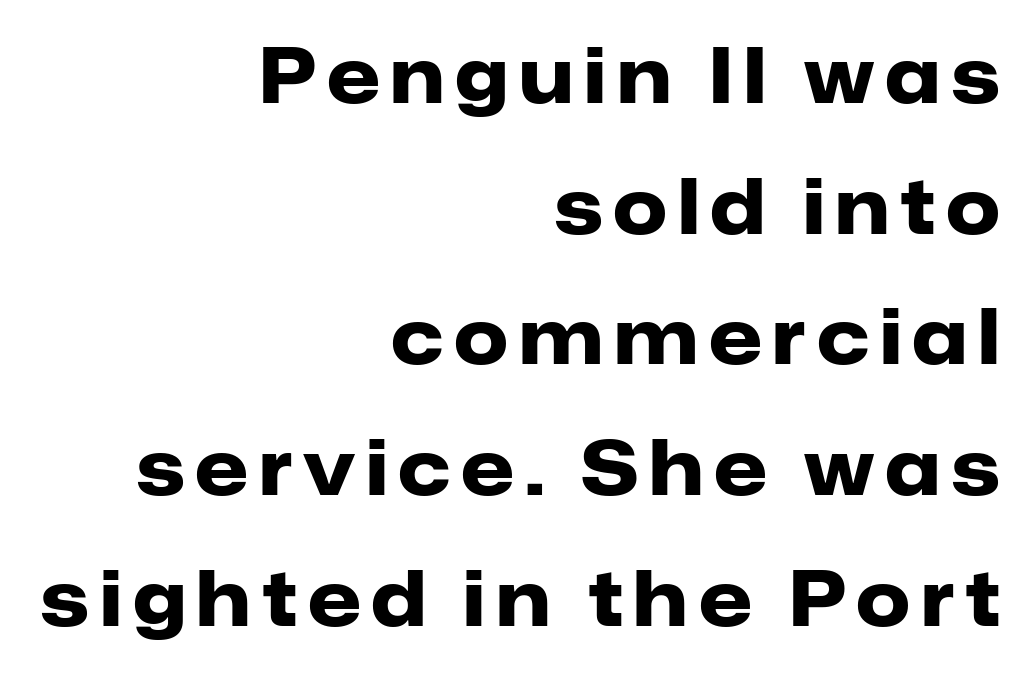
{"serif": "no", "italic": "no", "bold": "yes", "weight": "heavy", "width": "normal", "stroke_contrast": "low", "x_height": "medium", "monospaced": "no", "underline": "no", "align": "right", "line_spacing_ratio": 1.72, "glyph_px": 76}
